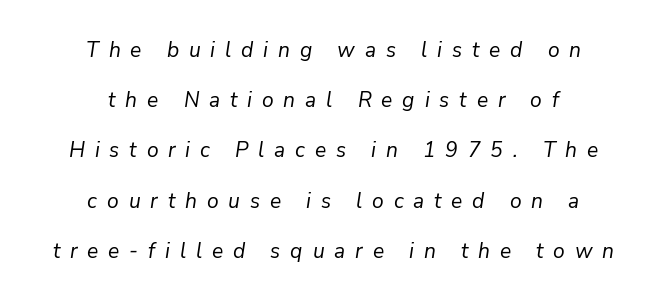
Q: Is the text bold? A: No.
Q: Is the text italic (slanted)? A: Yes, it leans right by about 9 degrees.
Q: Is the text underlined? A: No.
Q: How is the paragraph aligned? A: Centered.
Q: Is the spacing between letters normal or unusually wide? A: Unusually wide.
Q: Is the spacing between lines tight, normal or loose? A: Loose.
